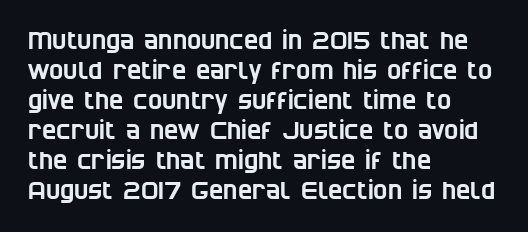
Q: Is the text underlined? A: No.
Q: How is the paragraph aligned? A: Left-aligned.
Q: Is the spacing between letters normal or unusually wide? A: Normal.
Q: Is the spacing between lines tight, normal or loose? A: Normal.
